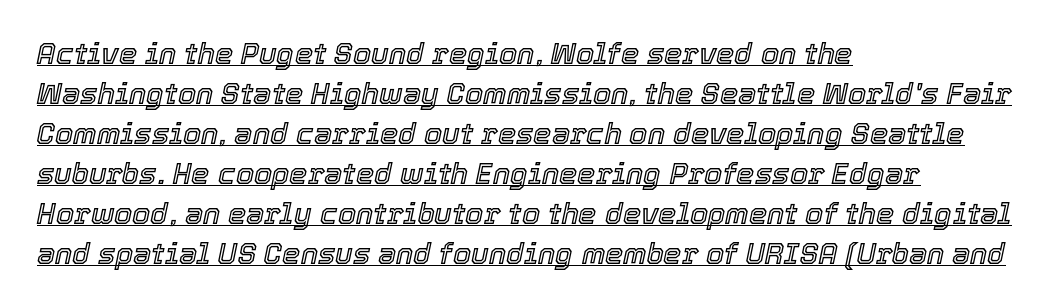
Q: Is the text italic (slanted)? A: Yes, it leans right by about 12 degrees.
Q: Is the text underlined? A: Yes.
Q: How is the paragraph aligned? A: Left-aligned.
Q: Is the spacing between letters normal or unusually wide? A: Normal.
Q: Is the spacing between lines tight, normal or loose? A: Normal.
Q: Width (condensed, normal, or wide)? A: Normal.
Q: x-height? A: Medium.
Q: Monospaced? A: No.
